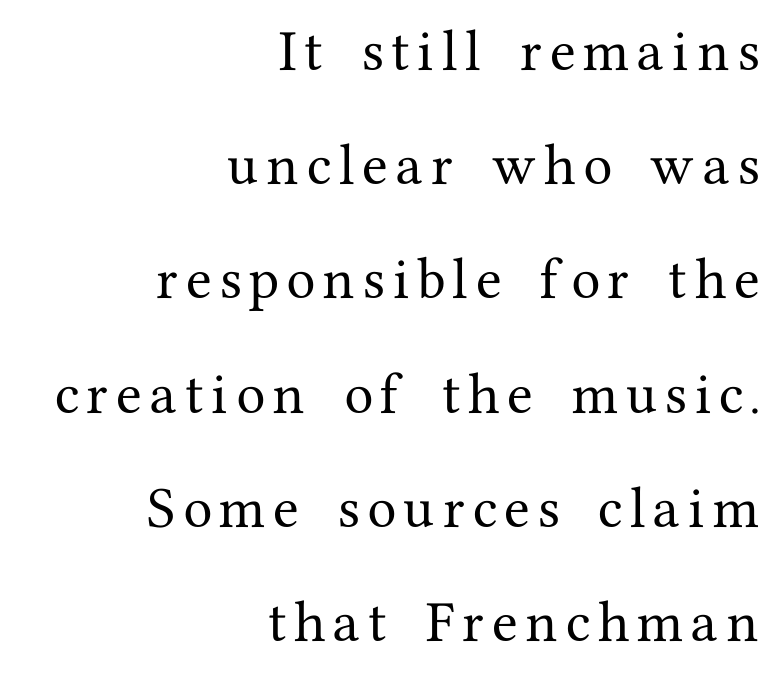
{"serif": "yes", "italic": "no", "width": "normal", "stroke_contrast": "medium", "x_height": "medium", "monospaced": "no", "underline": "no", "align": "right", "line_spacing": "loose", "line_spacing_ratio": 2.43, "glyph_px": 47}
